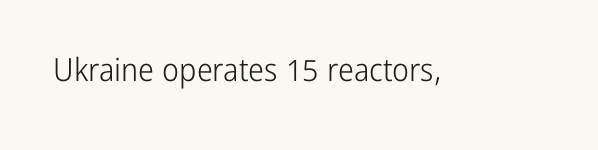
Q: Is the text bold? A: No.
Q: Is the text italic (slanted)? A: No, it is upright.
Q: Is the typeface a serif or a sans-serif typeface? A: Sans-serif.
Q: Is the text underlined? A: No.
Q: Is the spacing between letters normal or unusually wide? A: Normal.
Q: Width (condensed, normal, or wide)? A: Condensed.
Q: Stroke contrast? A: Low.
Q: x-height? A: Medium.
Q: Monospaced? A: No.
